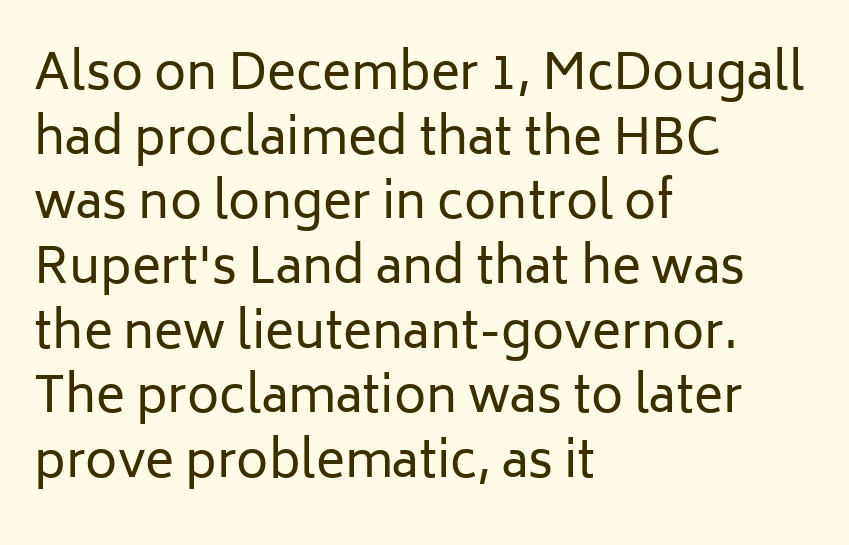
Q: Is the text bold? A: No.
Q: Is the text italic (slanted)? A: No, it is upright.
Q: Is the typeface a serif or a sans-serif typeface? A: Sans-serif.
Q: Is the text underlined? A: No.
Q: How is the paragraph aligned? A: Left-aligned.
Q: Is the spacing between letters normal or unusually wide? A: Normal.
Q: Is the spacing between lines tight, normal or loose? A: Normal.
Q: Width (condensed, normal, or wide)? A: Normal.
Q: Stroke contrast? A: Low.
Q: x-height? A: Medium.
Q: Monospaced? A: No.
